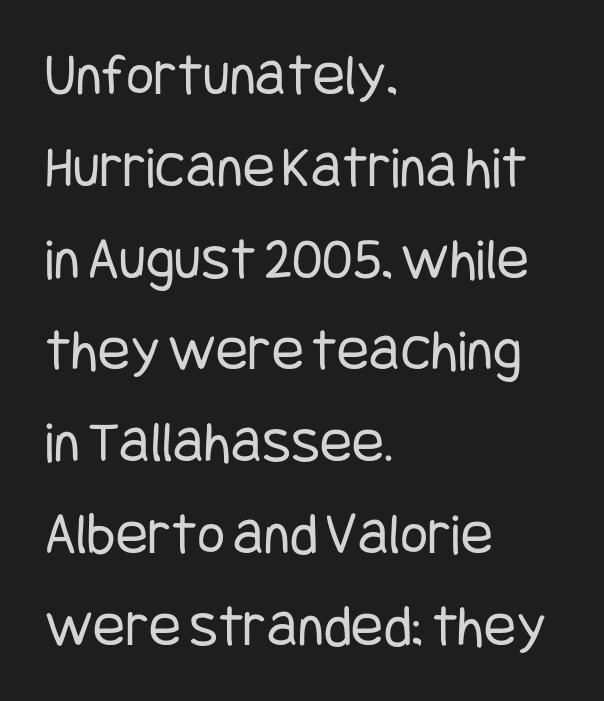
Q: Is the text bold? A: No.
Q: Is the text italic (slanted)? A: No, it is upright.
Q: Is the typeface a serif or a sans-serif typeface? A: Sans-serif.
Q: Is the text underlined? A: No.
Q: How is the paragraph aligned? A: Left-aligned.
Q: Is the spacing between letters normal or unusually wide? A: Normal.
Q: Is the spacing between lines tight, normal or loose? A: Normal.
Q: Width (condensed, normal, or wide)? A: Condensed.
Q: Stroke contrast? A: Low.
Q: x-height? A: Large.
